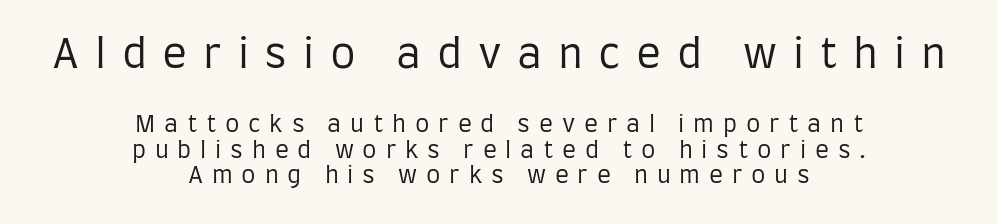
Loose tracking; the words dissolve into strings of separated letters. Two sizes are in play, and the larger belongs to the first block. These lines are rendered in a variable-pitch font. The designer dialed line spacing down below the default.
